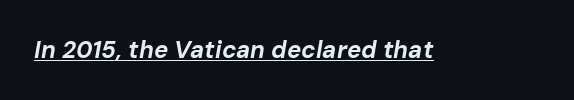
The image shows 24 px bold type, italic (leaning right); set normal letter spacing, underlined.
